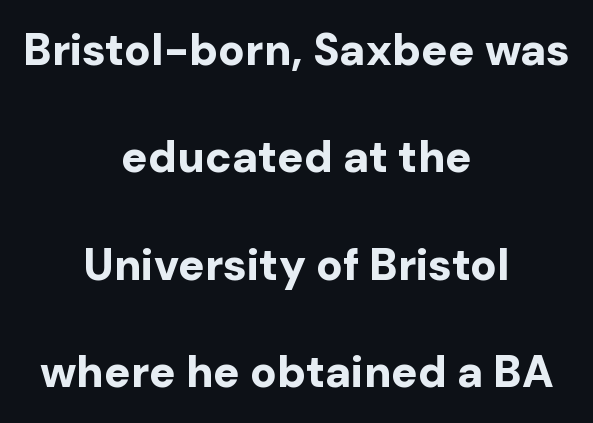
Q: Is the text bold? A: Yes.
Q: Is the text italic (slanted)? A: No, it is upright.
Q: Is the typeface a serif or a sans-serif typeface? A: Sans-serif.
Q: Is the text underlined? A: No.
Q: How is the paragraph aligned? A: Centered.
Q: Is the spacing between letters normal or unusually wide? A: Normal.
Q: Is the spacing between lines tight, normal or loose? A: Loose.
Q: Width (condensed, normal, or wide)? A: Normal.
Q: Stroke contrast? A: Low.
Q: x-height? A: Medium.
Q: Monospaced? A: No.
